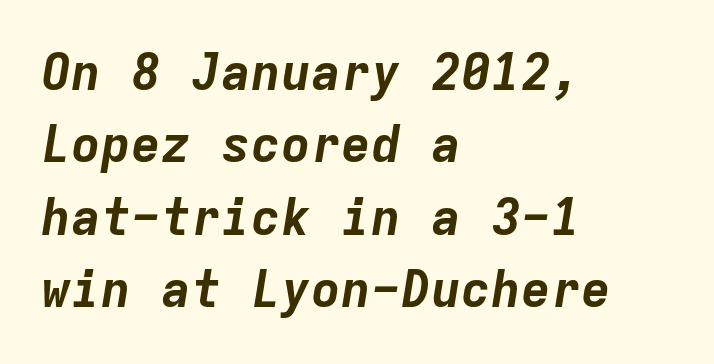
The image shows 50 px bold type, italic (leaning right), monospaced; set left-aligned, normal line spacing (1.45x), normal letter spacing, not underlined; low stroke contrast and a medium x-height.
